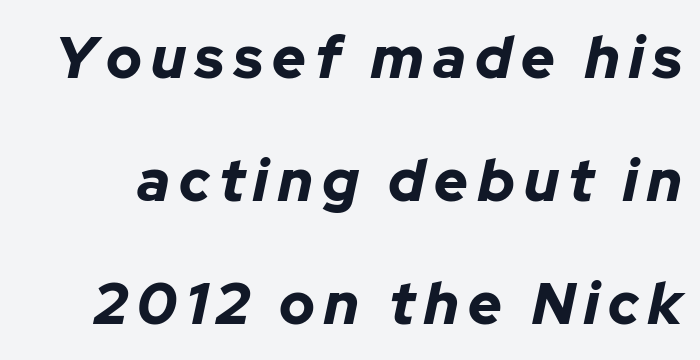
{"italic": "yes", "lean": "right", "slant_degrees": 12, "bold": "yes", "weight": "bold", "width": "normal", "stroke_contrast": "low", "x_height": "medium", "monospaced": "no", "underline": "no", "line_spacing": "loose", "line_spacing_ratio": 2.12, "glyph_px": 58}
